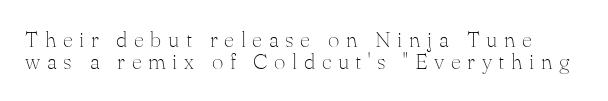
Q: Is the text bold? A: No.
Q: Is the text italic (slanted)? A: No, it is upright.
Q: Is the text underlined? A: No.
Q: Is the spacing between letters normal or unusually wide? A: Unusually wide.
Q: Is the spacing between lines tight, normal or loose? A: Tight.
